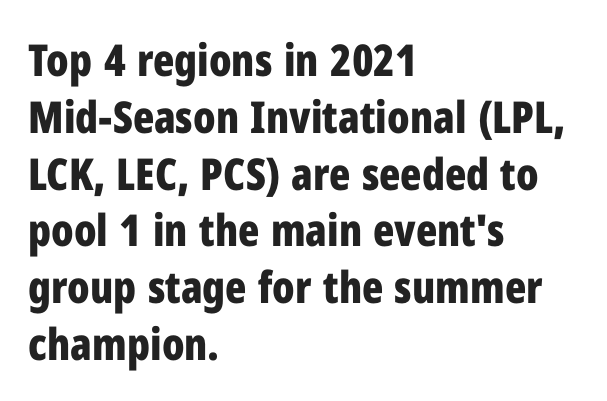
{"serif": "no", "italic": "no", "bold": "yes", "weight": "bold", "width": "condensed", "stroke_contrast": "low", "x_height": "medium", "monospaced": "no", "underline": "no", "align": "left", "line_spacing": "normal", "line_spacing_ratio": 1.29, "letter_spacing": "normal", "letter_spacing_em": 0.0, "glyph_px": 44}
